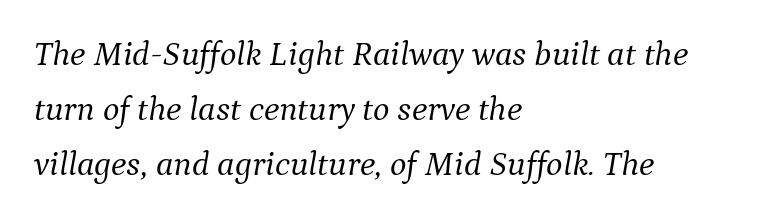
{"serif": "yes", "italic": "yes", "lean": "right", "slant_degrees": 9, "bold": "no", "weight": "light", "width": "normal", "stroke_contrast": "medium", "x_height": "medium", "monospaced": "no", "underline": "no", "align": "left", "line_spacing": "normal", "line_spacing_ratio": 1.57, "letter_spacing": "normal", "letter_spacing_em": 0.0, "glyph_px": 35}
